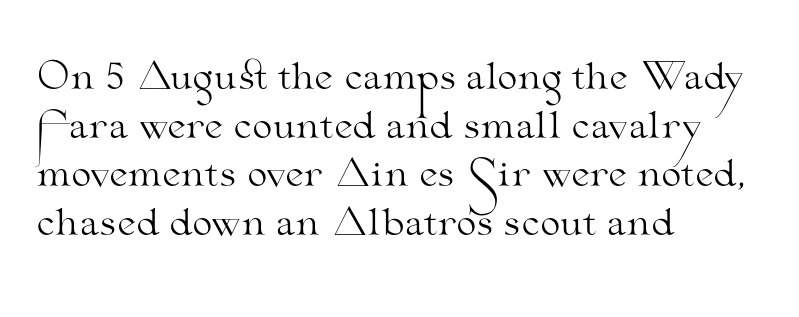
{"serif": "yes", "italic": "no", "bold": "no", "weight": "light", "width": "wide", "stroke_contrast": "medium", "x_height": "small", "monospaced": "no", "underline": "no", "align": "left", "line_spacing": "normal", "line_spacing_ratio": 1.35, "letter_spacing": "normal", "letter_spacing_em": 0.0, "glyph_px": 36}
